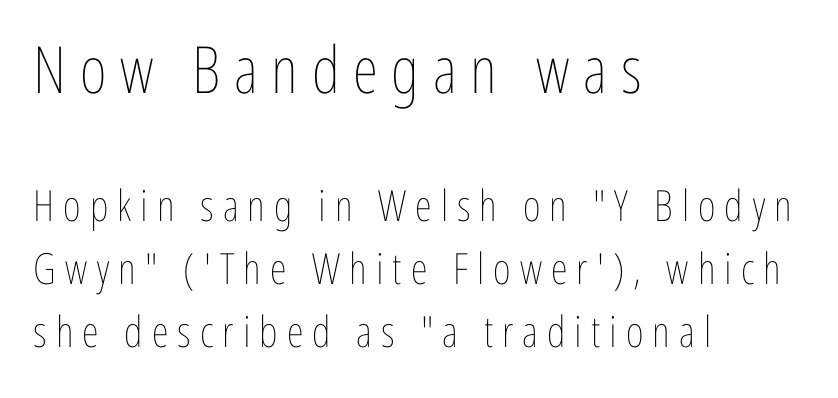
Q: Is the text bold? A: No.
Q: Is the text italic (slanted)? A: No, it is upright.
Q: Is the text underlined? A: No.
Q: How is the paragraph aligned? A: Left-aligned.
Q: Is the spacing between letters normal or unusually wide? A: Unusually wide.
Q: Is the spacing between lines tight, normal or loose? A: Normal.
Q: Which block of text is set in a larger size, the first (top) or the second (bottom)? A: The first (top) one.
Q: Width (condensed, normal, or wide)? A: Condensed.
Q: Stroke contrast? A: Low.
Q: x-height? A: Medium.
Q: Monospaced? A: No.
